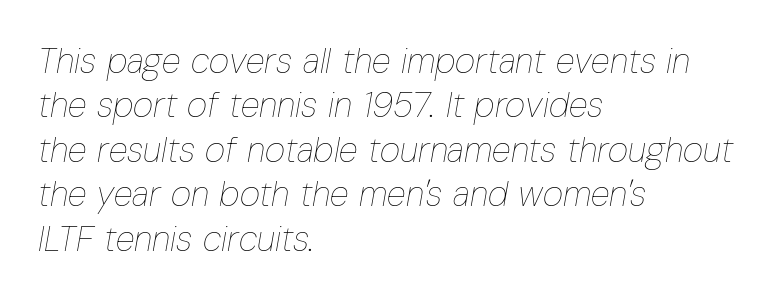
The image shows 35 px thin, condensed type, italic (leaning right); set left-aligned, normal line spacing (1.27x), normal letter spacing, not underlined; low stroke contrast and a medium x-height.
